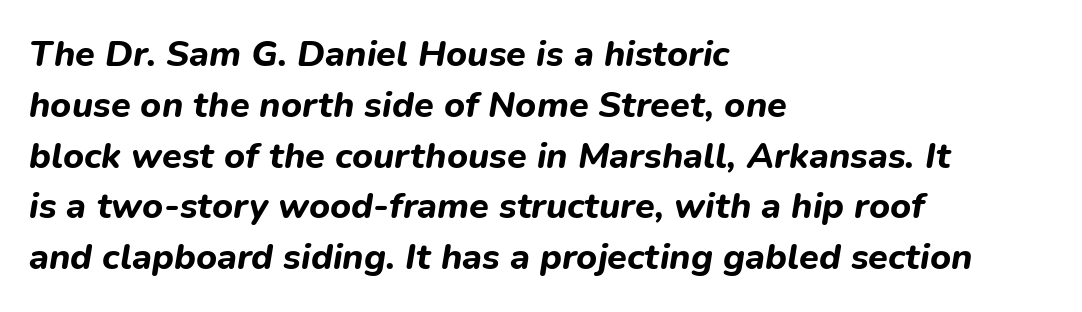
The image shows 36 px bold type, italic (leaning right); set left-aligned, normal line spacing (1.41x), normal letter spacing, not underlined; low stroke contrast and a medium x-height.
